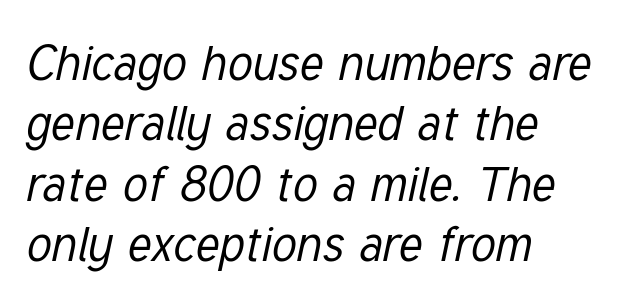
Q: Is the text bold? A: No.
Q: Is the text italic (slanted)? A: Yes, it leans right by about 12 degrees.
Q: Is the text underlined? A: No.
Q: How is the paragraph aligned? A: Left-aligned.
Q: Is the spacing between letters normal or unusually wide? A: Normal.
Q: Width (condensed, normal, or wide)? A: Condensed.
Q: Stroke contrast? A: Low.
Q: x-height? A: Medium.
Q: Monospaced? A: No.
